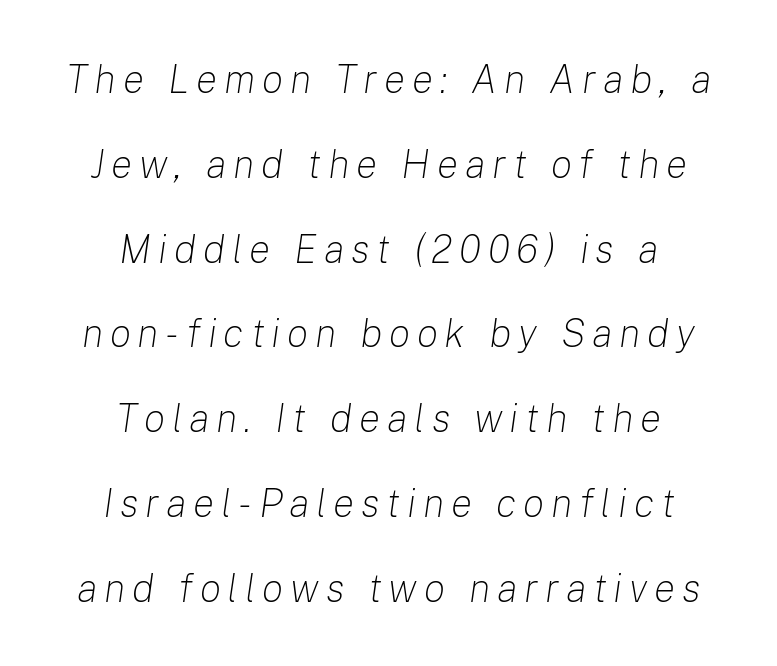
Q: Is the text bold? A: No.
Q: Is the text italic (slanted)? A: Yes, it leans right by about 8 degrees.
Q: Is the text underlined? A: No.
Q: How is the paragraph aligned? A: Centered.
Q: Is the spacing between lines tight, normal or loose? A: Loose.
Q: Width (condensed, normal, or wide)? A: Normal.
Q: Stroke contrast? A: Low.
Q: x-height? A: Medium.
Q: Monospaced? A: No.
